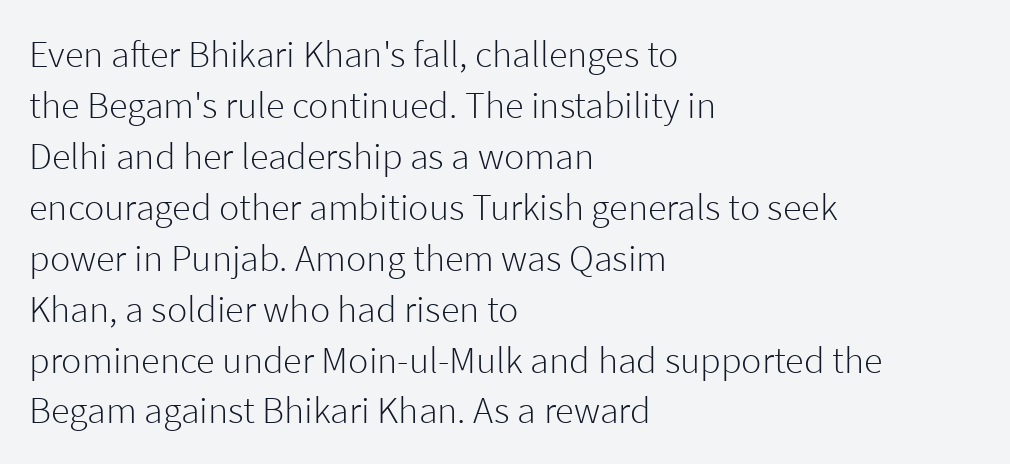
This rendering features lettering with no underline. A typesetter would call this proportional, since set widths differ per character. Check where the strokes stop: nothing finishes them off — pure sans. Typeset ragged right — the left edge is the straight one. In terms of leading, this rendering sits right in the middle. The strokes are not fattened; the text isn't bold.
